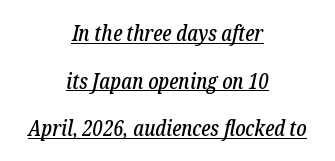
Q: Is the text italic (slanted)? A: Yes, it leans right by about 12 degrees.
Q: Is the text underlined? A: Yes.
Q: How is the paragraph aligned? A: Centered.
Q: Is the spacing between letters normal or unusually wide? A: Normal.
Q: Is the spacing between lines tight, normal or loose? A: Loose.
